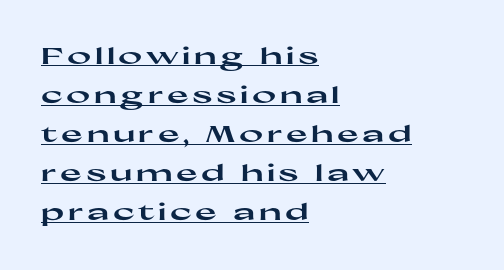
{"italic": "no", "bold": "yes", "underline": "yes", "align": "left", "line_spacing": "normal", "line_spacing_ratio": 1.7, "glyph_px": 23}
